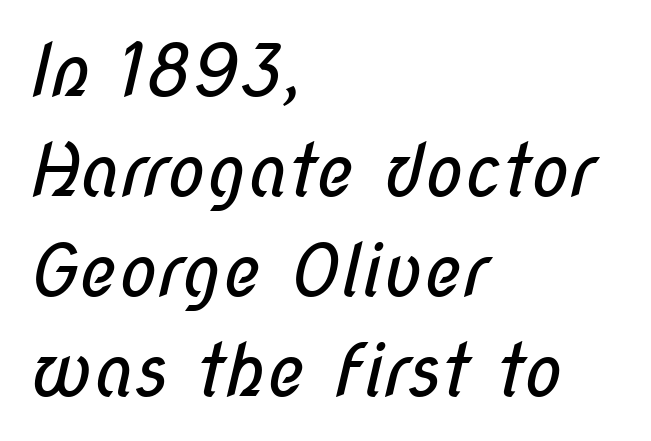
The image shows 72 px regular-weight, condensed sans-serif type; set left-aligned, normal line spacing (1.39x), normal letter spacing, not underlined; low stroke contrast and a medium x-height.
